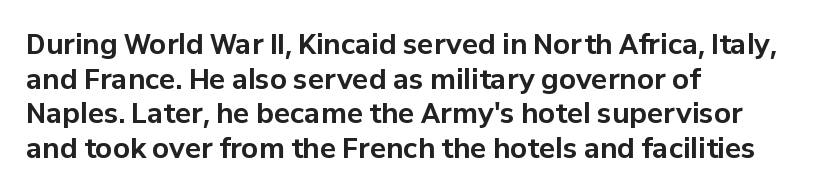
The image shows 27 px bold type, upright; set left-aligned, normal line spacing (1.28x), normal letter spacing, not underlined.
